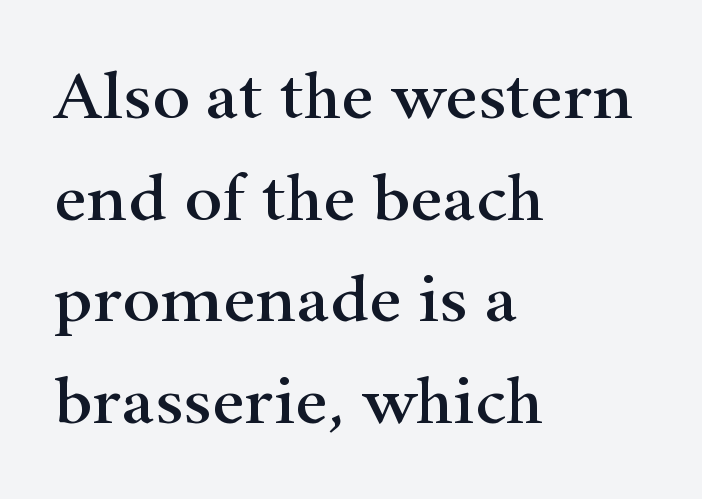
In terms of leading, this rendering sits right in the middle. These lines are rendered in a variable-pitch font. Notice how the passage keeps a crisp vertical edge on the left only. Does the type have serifs? Yes, each stem ends in a small foot. The typography opts for an upright posture over an oblique one. The gap between lines stays unmarked.
